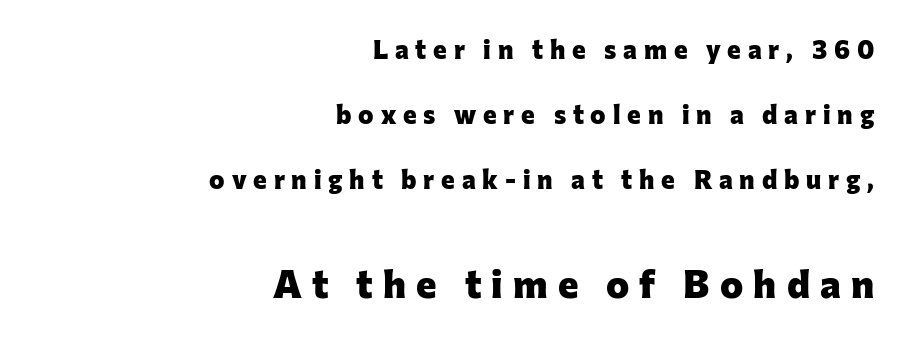
Q: Is the text bold? A: Yes.
Q: Is the text italic (slanted)? A: No, it is upright.
Q: Is the typeface a serif or a sans-serif typeface? A: Sans-serif.
Q: Is the text underlined? A: No.
Q: How is the paragraph aligned? A: Right-aligned.
Q: Is the spacing between letters normal or unusually wide? A: Unusually wide.
Q: Is the spacing between lines tight, normal or loose? A: Loose.
Q: Which block of text is set in a larger size, the first (top) or the second (bottom)? A: The second (bottom) one.
Q: Width (condensed, normal, or wide)? A: Normal.
Q: Stroke contrast? A: Low.
Q: x-height? A: Medium.
Q: Monospaced? A: No.
